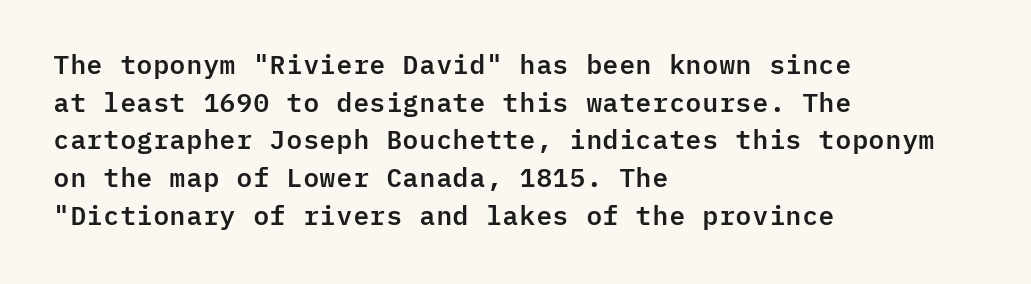
Q: Is the text italic (slanted)? A: No, it is upright.
Q: Is the text underlined? A: No.
Q: How is the paragraph aligned? A: Left-aligned.
Q: Is the spacing between letters normal or unusually wide? A: Normal.
Q: Is the spacing between lines tight, normal or loose? A: Normal.
